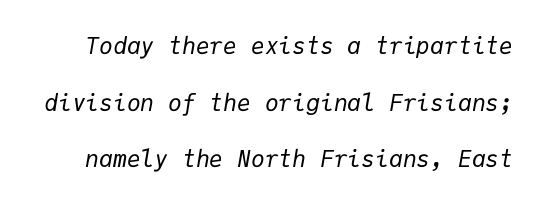
What's the leading like? Stretched, with rows far apart. Inter-character spacing is left at the font's built-in metrics. The characters are drawn with everyday or finer stroke widths. Tall strokes in this sample are angled rather than plumb. Each row of text sits above clean, open space.
